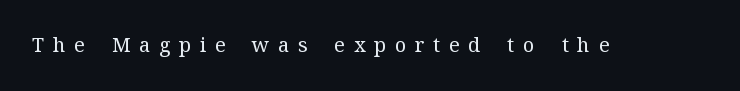
{"italic": "no", "bold": "no", "underline": "no", "letter_spacing": "wide", "letter_spacing_em": 0.43, "glyph_px": 20}
